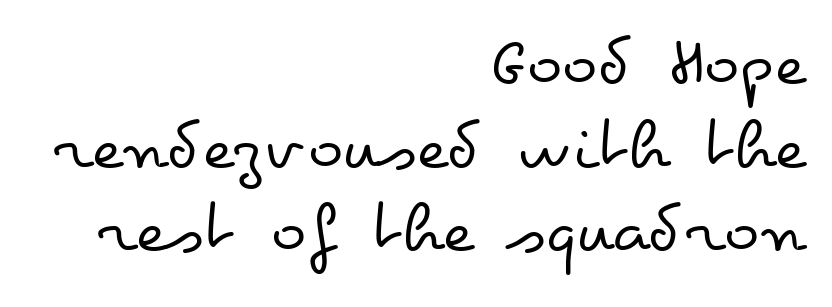
No word sits above an underline. Think standard paragraph weight, or any step lighter than that. The passage shown has conventional tracking throughout. The letters advance in unequal steps, a hallmark of proportional type. Does the copy run flush right? Yes — the right margin is perfectly even.
